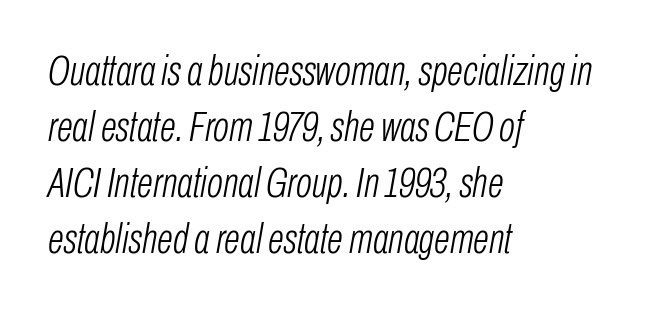
Q: Is the text bold? A: No.
Q: Is the text italic (slanted)? A: Yes, it leans right by about 10 degrees.
Q: Is the text underlined? A: No.
Q: How is the paragraph aligned? A: Left-aligned.
Q: Is the spacing between letters normal or unusually wide? A: Normal.
Q: Is the spacing between lines tight, normal or loose? A: Normal.
Q: Width (condensed, normal, or wide)? A: Condensed.
Q: Stroke contrast? A: Low.
Q: x-height? A: Medium.
Q: Monospaced? A: No.
